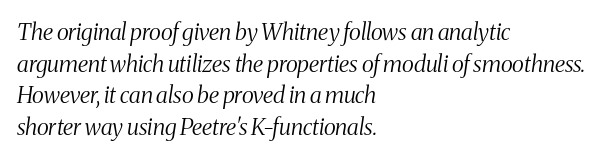
The image shows 23 px text type, italic (leaning right); set left-aligned, normal line spacing (1.38x), normal letter spacing, not underlined.
